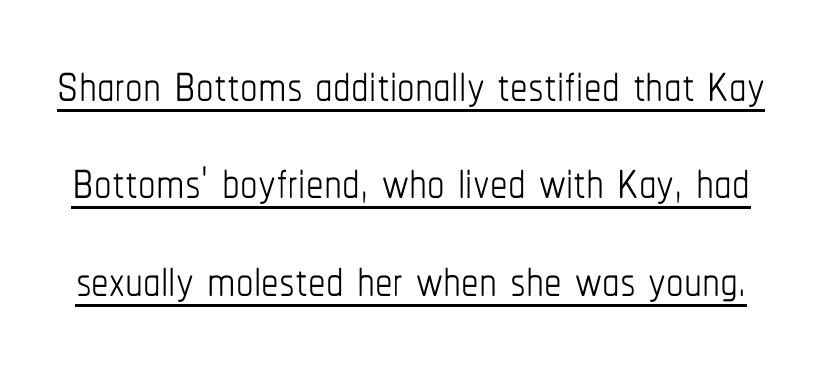
Here the designer chose a conventional face with non-uniform glyph widths. A quiet, ordinary-to-light weight characterises the typeface. Quick note: interline space is typical. Glance below the letters and you will spot a drawn line. Tracking value appears to be zero — textbook default spacing.
